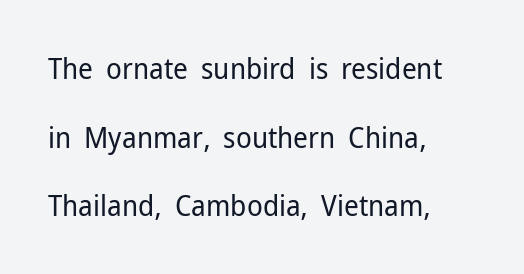
Q: Is the text bold? A: No.
Q: Is the text italic (slanted)? A: No, it is upright.
Q: Is the typeface a serif or a sans-serif typeface? A: Sans-serif.
Q: Is the text underlined? A: No.
Q: How is the paragraph aligned? A: Left-aligned.
Q: Is the spacing between letters normal or unusually wide? A: Normal.
Q: Is the spacing between lines tight, normal or loose? A: Loose.
Q: Width (condensed, normal, or wide)? A: Normal.
Q: Stroke contrast? A: Low.
Q: x-height? A: Medium.
Q: Monospaced? A: No.
